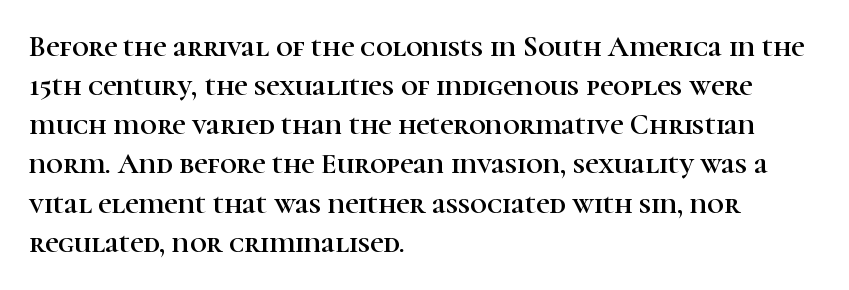
Q: Is the text italic (slanted)? A: No, it is upright.
Q: Is the typeface a serif or a sans-serif typeface? A: Serif.
Q: Is the text underlined? A: No.
Q: How is the paragraph aligned? A: Left-aligned.
Q: Is the spacing between letters normal or unusually wide? A: Normal.
Q: Is the spacing between lines tight, normal or loose? A: Normal.
Q: Width (condensed, normal, or wide)? A: Normal.
Q: Stroke contrast? A: High.
Q: x-height? A: Medium.
Q: Monospaced? A: No.
